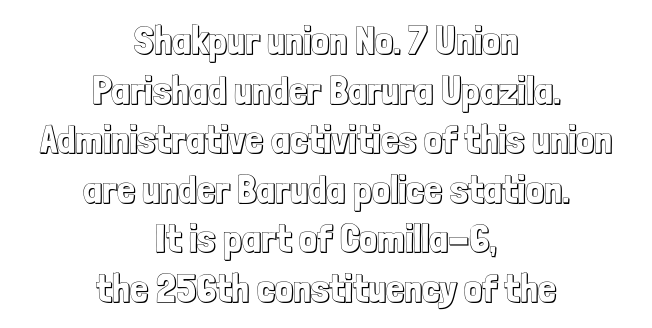
Q: Is the text italic (slanted)? A: No, it is upright.
Q: Is the text underlined? A: No.
Q: How is the paragraph aligned? A: Centered.
Q: Is the spacing between letters normal or unusually wide? A: Normal.
Q: Width (condensed, normal, or wide)? A: Condensed.
Q: x-height? A: Medium.
Q: Monospaced? A: No.
